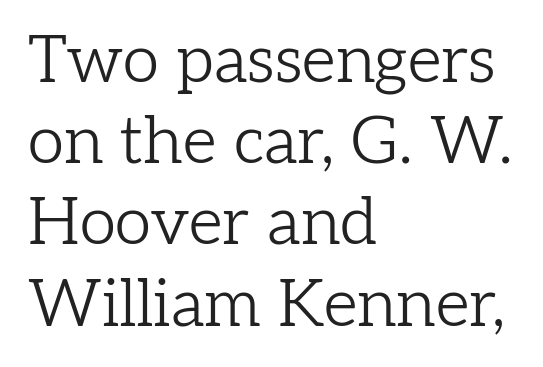
Q: Is the text bold? A: No.
Q: Is the text italic (slanted)? A: No, it is upright.
Q: Is the typeface a serif or a sans-serif typeface? A: Serif.
Q: Is the text underlined? A: No.
Q: How is the paragraph aligned? A: Left-aligned.
Q: Is the spacing between letters normal or unusually wide? A: Normal.
Q: Width (condensed, normal, or wide)? A: Normal.
Q: Stroke contrast? A: Low.
Q: x-height? A: Medium.
Q: Monospaced? A: No.
